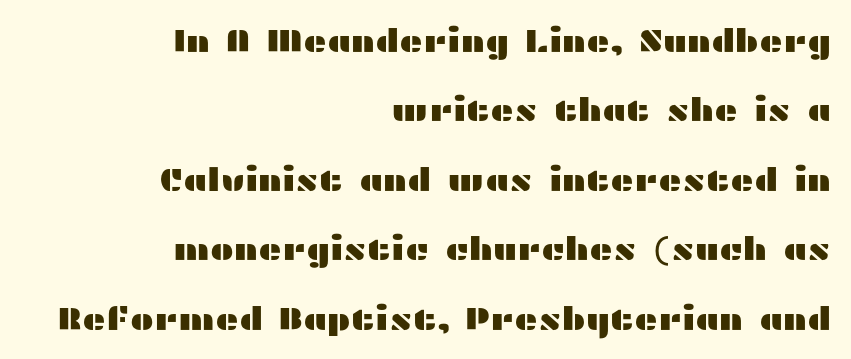
Unlike italic type, these characters show no tilt at all. The paragraph has a hard right edge and a soft left edge. Examine the stroke ends and you'll find no serifs. A typesetter would call this leading open, well beyond the default. Spacing verdict: proportional, widths tailored to each character. The zone under the glyphs is completely vacant.
